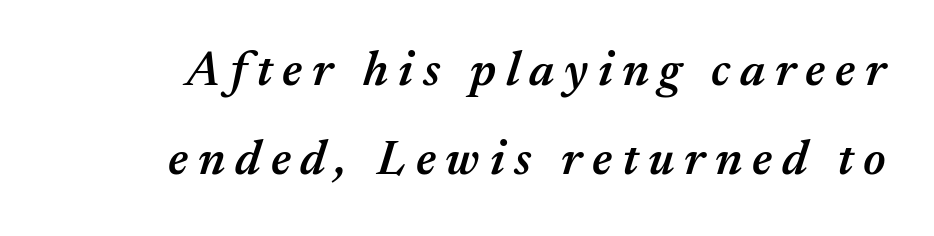
{"italic": "yes", "lean": "right", "slant_degrees": 17, "bold": "semi", "weight": "semibold", "width": "normal", "stroke_contrast": "medium", "x_height": "medium", "monospaced": "no", "underline": "no", "line_spacing_ratio": 1.82, "letter_spacing": "wide", "letter_spacing_em": 0.2, "glyph_px": 49}
